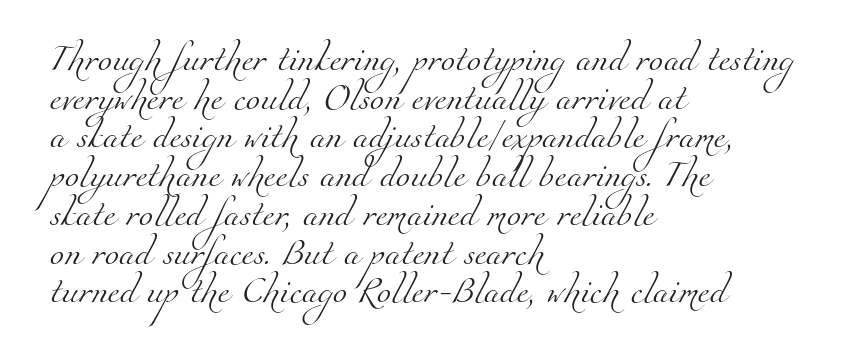
{"bold": "no", "underline": "no", "align": "left", "line_spacing": "normal", "line_spacing_ratio": 1.49, "letter_spacing": "normal", "letter_spacing_em": 0.0, "glyph_px": 26}
